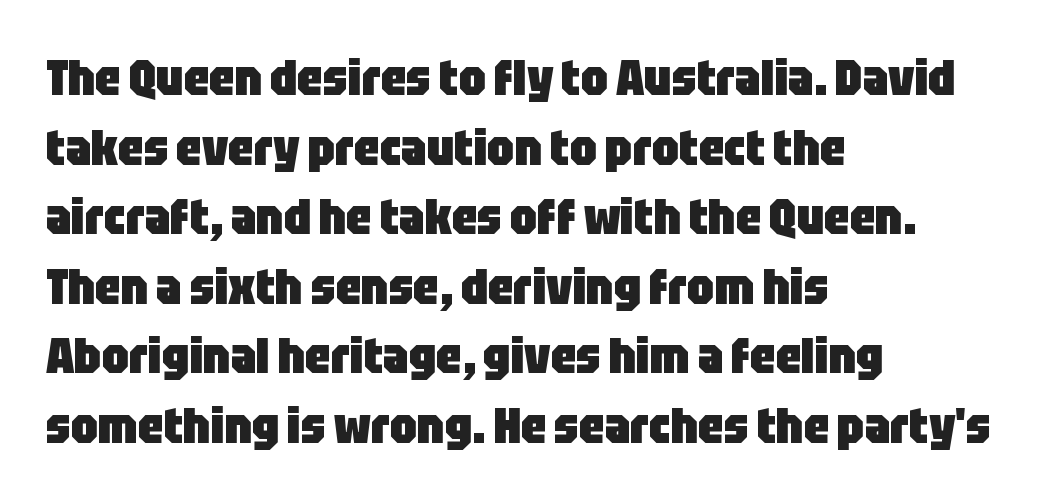
Q: Is the text bold? A: Yes.
Q: Is the text italic (slanted)? A: No, it is upright.
Q: Is the typeface a serif or a sans-serif typeface? A: Sans-serif.
Q: Is the text underlined? A: No.
Q: How is the paragraph aligned? A: Left-aligned.
Q: Is the spacing between letters normal or unusually wide? A: Normal.
Q: Is the spacing between lines tight, normal or loose? A: Normal.
Q: Width (condensed, normal, or wide)? A: Condensed.
Q: Stroke contrast? A: Low.
Q: x-height? A: Large.
Q: Monospaced? A: No.
